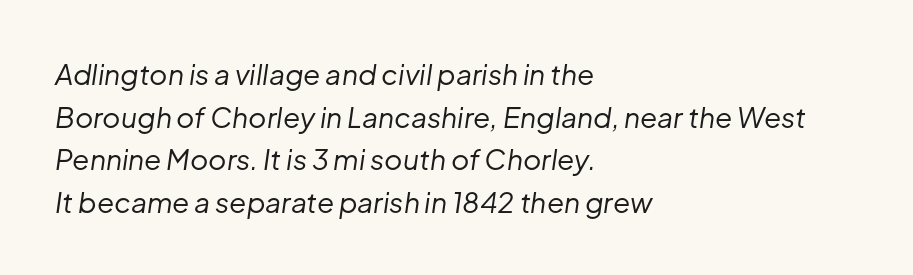
The image shows 28 px regular-weight type, italic (leaning right); set left-aligned, normal line spacing (1.52x), normal letter spacing, not underlined; low stroke contrast and a medium x-height.
